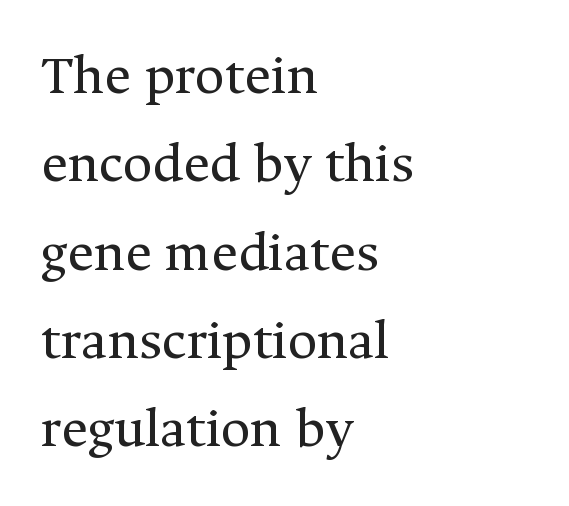
The image shows 57 px regular-weight serif type, upright; set left-aligned, normal line spacing (1.55x), normal letter spacing, not underlined; medium stroke contrast and a medium x-height.
